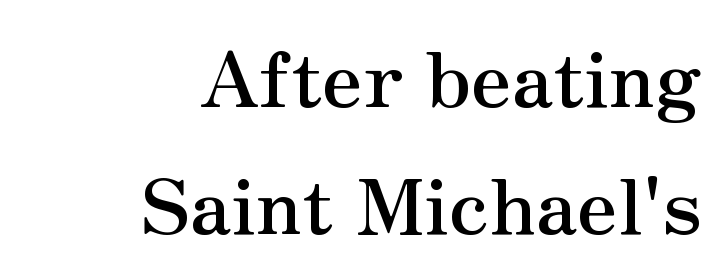
{"serif": "yes", "italic": "no", "bold": "yes", "weight": "semibold", "width": "normal", "stroke_contrast": "medium", "x_height": "small", "monospaced": "no", "underline": "no", "align": "right", "line_spacing": "normal", "line_spacing_ratio": 1.65, "letter_spacing": "normal", "letter_spacing_em": 0.0, "glyph_px": 77}
